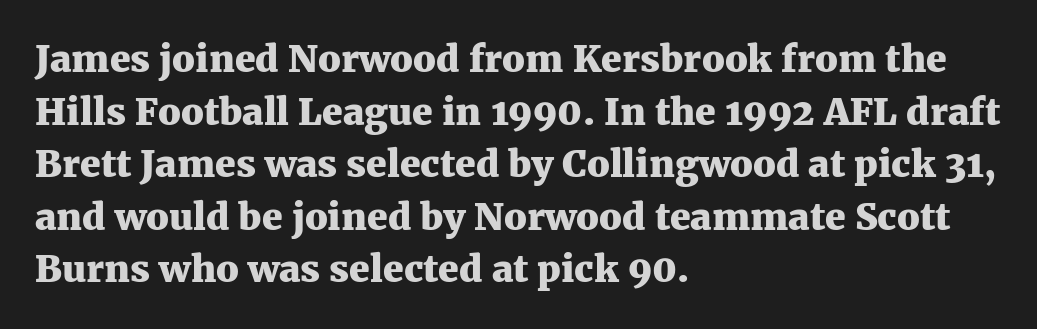
Horizontal alignment here is leftward, the default for most running prose. Does extra space separate the letters? No, they use regular spacing. Emphasis by weight is at full strength: bold. The letters carry serifs — small finishing strokes at the ends of their stems. The passage shown is typed in a proportional face where columns would drift. Posture: straight, roman, zero tilt.
